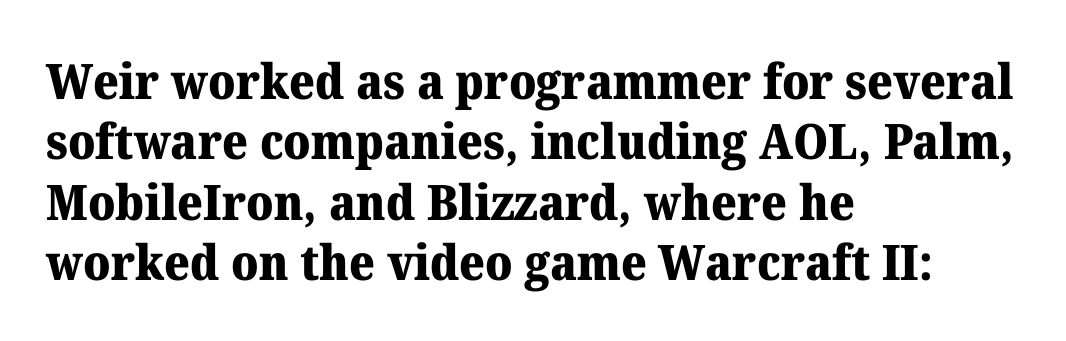
{"serif": "yes", "italic": "no", "bold": "yes", "weight": "heavy", "width": "normal", "stroke_contrast": "medium", "x_height": "medium", "monospaced": "no", "underline": "no", "align": "left", "line_spacing_ratio": 1.23, "letter_spacing": "normal", "letter_spacing_em": 0.0, "glyph_px": 49}
